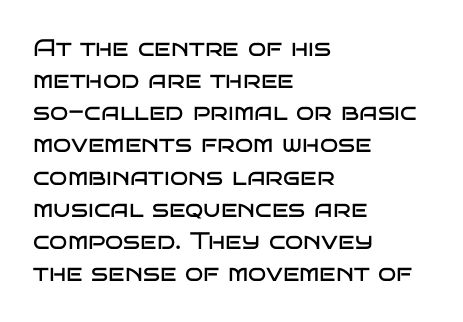
{"italic": "no", "bold": "no", "underline": "no", "align": "left", "line_spacing": "normal", "line_spacing_ratio": 1.34, "letter_spacing": "normal", "letter_spacing_em": 0.0, "glyph_px": 24}
